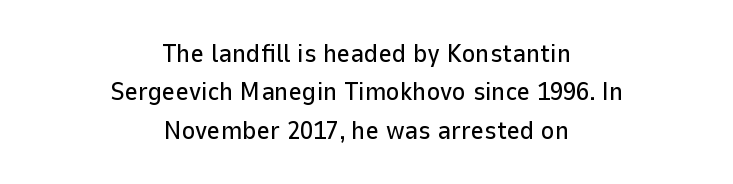
Q: Is the text italic (slanted)? A: No, it is upright.
Q: Is the text underlined? A: No.
Q: How is the paragraph aligned? A: Centered.
Q: Is the spacing between letters normal or unusually wide? A: Normal.
Q: Is the spacing between lines tight, normal or loose? A: Normal.
